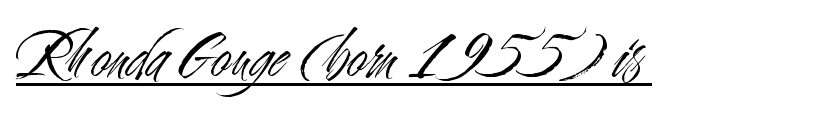
Q: Is the text bold? A: No.
Q: Is the text italic (slanted)? A: Yes.
Q: Is the typeface a serif or a sans-serif typeface? A: Sans-serif.
Q: Is the text underlined? A: Yes.
Q: Is the spacing between letters normal or unusually wide? A: Normal.
Q: Width (condensed, normal, or wide)? A: Condensed.
Q: Stroke contrast? A: Medium.
Q: x-height? A: Small.
Q: Monospaced? A: No.
